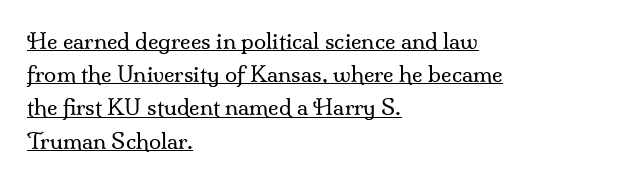
{"italic": "no", "bold": "no", "underline": "yes", "align": "left", "line_spacing": "normal", "line_spacing_ratio": 1.51, "letter_spacing": "normal", "letter_spacing_em": 0.0, "glyph_px": 22}
